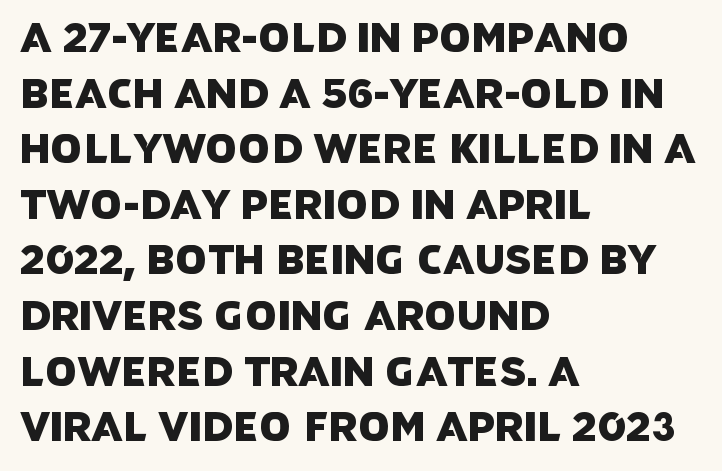
Successive baselines arrive at the customary interval. The text was rendered using a sans face with plain stroke endings. The words here are not underlined. The passage shown has conventional tracking throughout.
